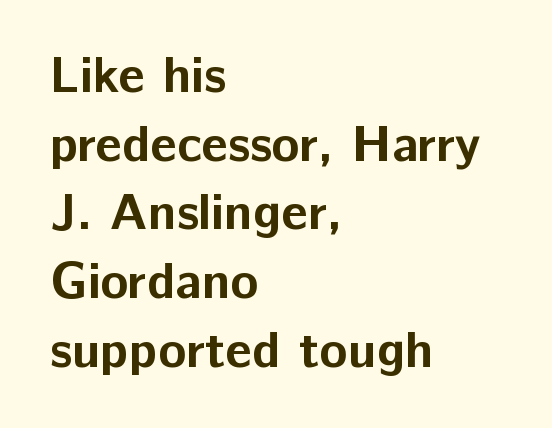
This sample uses an upright cut, with every glyph sitting square on the baseline. Is the type bold? Yes — the strokes are clearly thick and heavy. Glyph-to-glyph distance matches everyday printed text. This sample uses a sans-serif face. Notice how descenders clear the ascenders below comfortably — that's standard leading.
